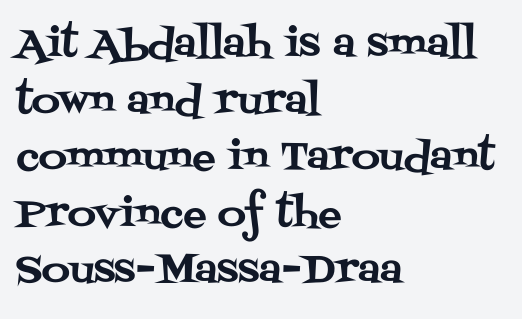
The image shows 39 px serif type, upright; set left-aligned, normal line spacing (1.45x), normal letter spacing, not underlined; medium stroke contrast and a large x-height.
